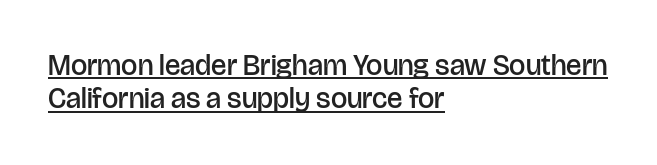
A baseline rule has been typeset under these characters. Vertically, the passage feels compressed, each row crowding the next. A typesetter would call this zero additional tracking. A student would call this left alignment; a typographer would say flush left, rag right.
